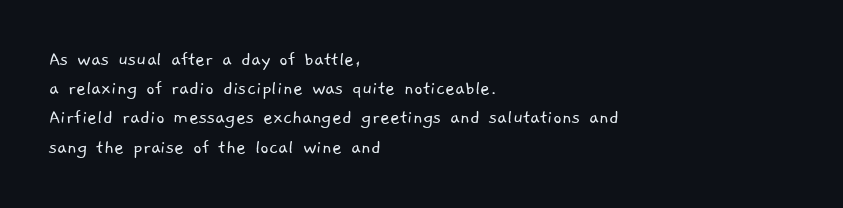
The image shows 21 px text type; set left-aligned, normal line spacing (1.39x), normal letter spacing, not underlined.
